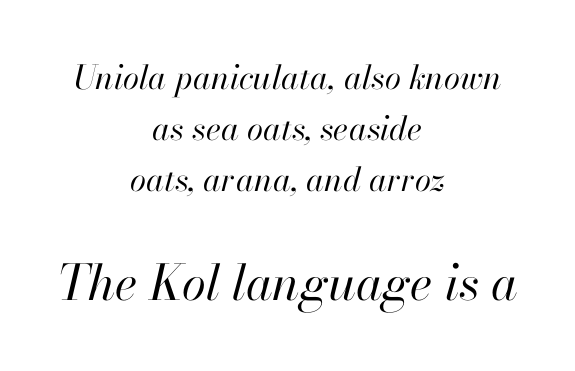
Q: Is the text bold? A: No.
Q: Is the text italic (slanted)? A: Yes, it leans right by about 13 degrees.
Q: Is the text underlined? A: No.
Q: How is the paragraph aligned? A: Centered.
Q: Is the spacing between letters normal or unusually wide? A: Normal.
Q: Is the spacing between lines tight, normal or loose? A: Normal.
Q: Which block of text is set in a larger size, the first (top) or the second (bottom)? A: The second (bottom) one.
Q: Width (condensed, normal, or wide)? A: Normal.
Q: Stroke contrast? A: High.
Q: x-height? A: Small.
Q: Monospaced? A: No.
